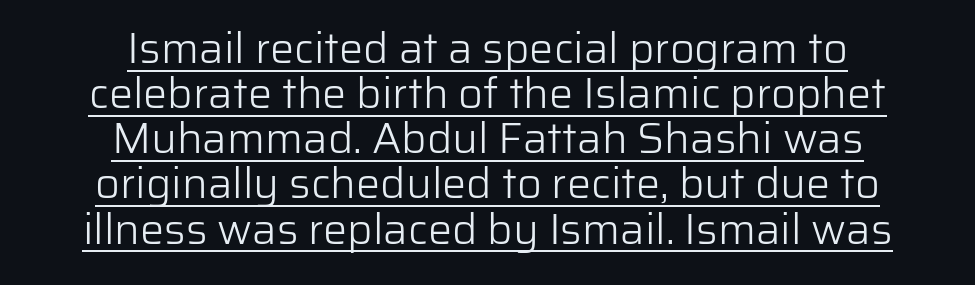
The image shows 43 px light sans-serif type, upright; set centered, tight line spacing (1.05x), normal letter spacing, underlined; low stroke contrast and a medium x-height.
